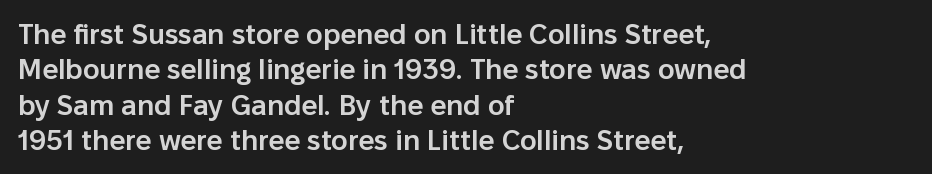
The face used here is a sans, in the tradition of grotesques and geometrics. A typesetter would call this zero additional tracking. Proportional: the letters do not fall into vertical columns. Leftover space on each line is placed entirely after the last word. Regular leading.
